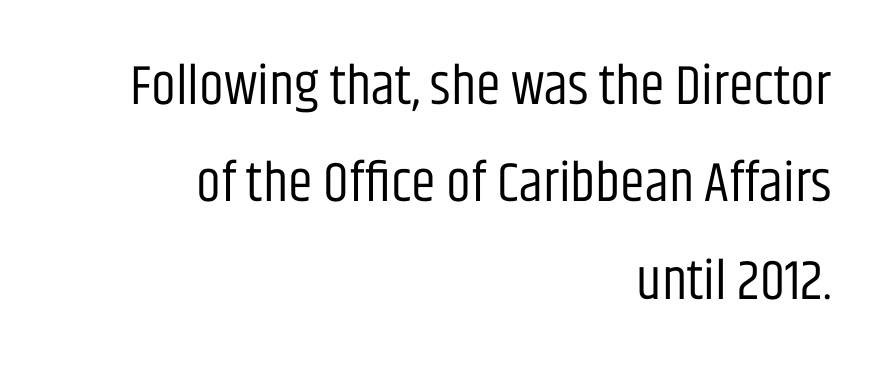
Each letter keeps its own natural width here, so spacing adapts to shape. The text was rendered using a sans face with plain stroke endings. This rendering leaves character spacing at its baseline value. Vertical strokes here are truly vertical. The lines are quadded right. Unmarked baselines from the first word to the last.
